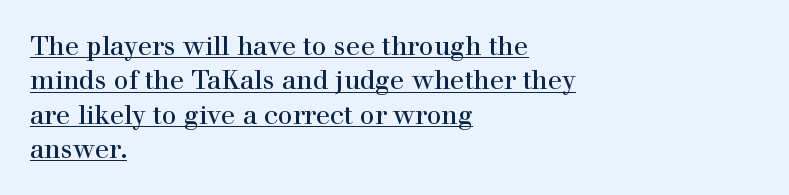
Q: Is the text italic (slanted)? A: No, it is upright.
Q: Is the text underlined? A: Yes.
Q: How is the paragraph aligned? A: Left-aligned.
Q: Is the spacing between letters normal or unusually wide? A: Normal.
Q: Is the spacing between lines tight, normal or loose? A: Normal.
